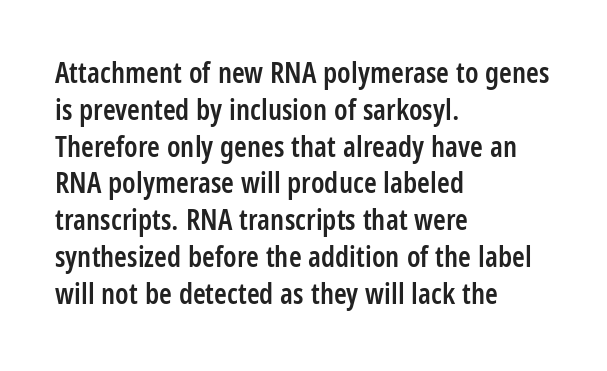
Whoever set this chose a conventional vertical rhythm. Is this a fixed-width face? No — the glyphs have proportional, varying widths. This rendering uses left alignment, leaving the right contour irregular. A semibold gives these letters moderate extra thickness, short of bold. The baseline area is clear.
